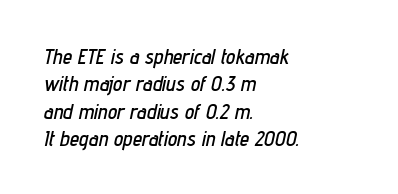
{"italic": "yes", "lean": "right", "slant_degrees": 12, "underline": "no", "align": "left", "line_spacing": "normal", "line_spacing_ratio": 1.3, "letter_spacing": "normal", "letter_spacing_em": 0.0, "glyph_px": 21}
